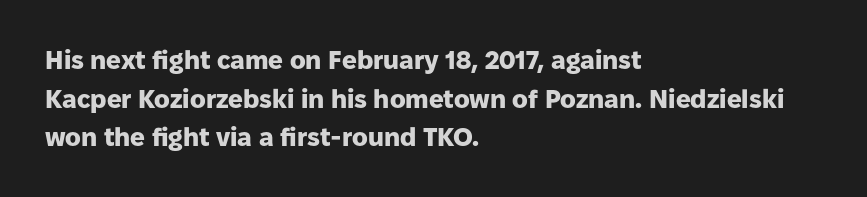
{"italic": "no", "bold": "yes", "underline": "no", "align": "left", "line_spacing": "normal", "line_spacing_ratio": 1.49, "letter_spacing": "normal", "letter_spacing_em": 0.0, "glyph_px": 26}
